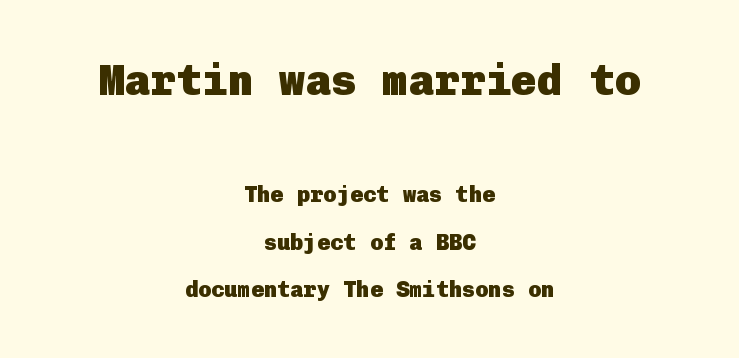
The image shows 43 px heavy sans-serif type, upright; set centered, loose line spacing (2.16x), normal letter spacing, not underlined; the first (top) block is 1.95x larger; low stroke contrast and a medium x-height.
